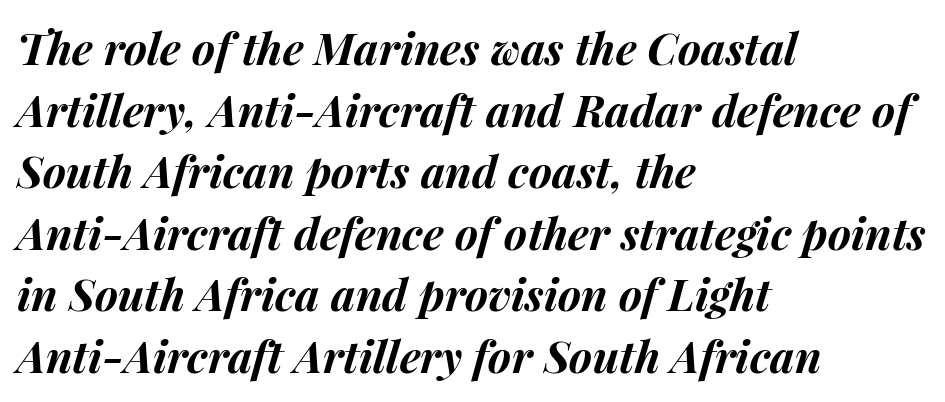
{"italic": "yes", "lean": "right", "slant_degrees": 15, "bold": "yes", "weight": "bold", "width": "normal", "stroke_contrast": "medium", "x_height": "medium", "monospaced": "no", "underline": "no", "align": "left", "line_spacing": "normal", "line_spacing_ratio": 1.4, "letter_spacing": "normal", "letter_spacing_em": 0.0, "glyph_px": 44}
